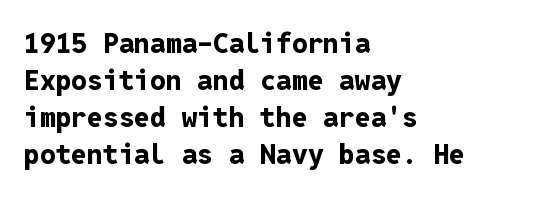
Q: Is the text bold? A: Yes.
Q: Is the text italic (slanted)? A: No, it is upright.
Q: Is the typeface a serif or a sans-serif typeface? A: Sans-serif.
Q: Is the text underlined? A: No.
Q: How is the paragraph aligned? A: Left-aligned.
Q: Is the spacing between letters normal or unusually wide? A: Normal.
Q: Is the spacing between lines tight, normal or loose? A: Normal.
Q: Width (condensed, normal, or wide)? A: Normal.
Q: Stroke contrast? A: Low.
Q: x-height? A: Medium.
Q: Monospaced? A: Yes.
